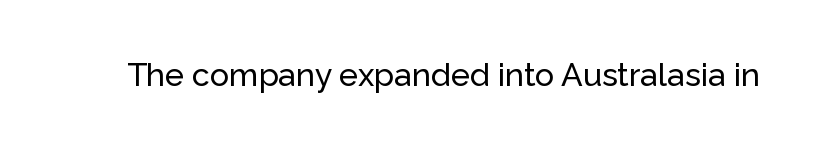
{"serif": "no", "italic": "no", "width": "normal", "stroke_contrast": "low", "x_height": "medium", "monospaced": "no", "underline": "no", "letter_spacing": "normal", "letter_spacing_em": 0.0, "glyph_px": 32}
